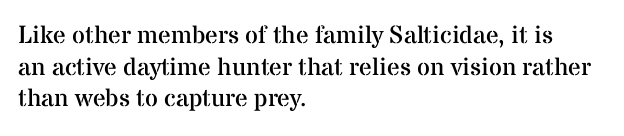
Q: Is the text bold? A: No.
Q: Is the text italic (slanted)? A: No, it is upright.
Q: Is the text underlined? A: No.
Q: How is the paragraph aligned? A: Left-aligned.
Q: Is the spacing between letters normal or unusually wide? A: Normal.
Q: Is the spacing between lines tight, normal or loose? A: Normal.
